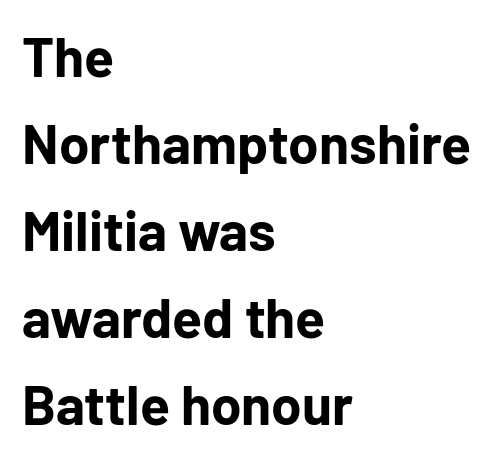
Does the type have serifs? No, each stem ends abruptly. The passage shown is emphatically bold. Each line starts at the same left margin while the right side varies. The space directly below the letters is spotless. The face used here is rendered with its standard letterfit.
